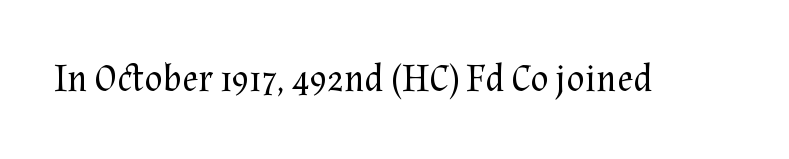
Decoration check: the copy has no underline. The passage shown is typed in a proportional face where columns would drift. How are the letters spaced? Ordinarily, with no added tracking. Weight: regular or lighter. Posture: vertical.
